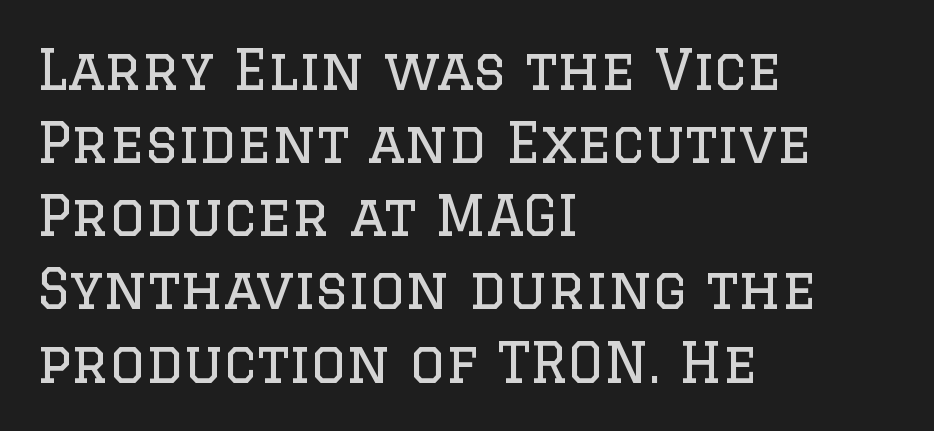
Q: Is the text bold? A: No.
Q: Is the text italic (slanted)? A: No, it is upright.
Q: Is the typeface a serif or a sans-serif typeface? A: Serif.
Q: Is the text underlined? A: No.
Q: How is the paragraph aligned? A: Left-aligned.
Q: Is the spacing between letters normal or unusually wide? A: Normal.
Q: Is the spacing between lines tight, normal or loose? A: Normal.
Q: Width (condensed, normal, or wide)? A: Normal.
Q: Stroke contrast? A: Low.
Q: x-height? A: Large.
Q: Monospaced? A: No.
